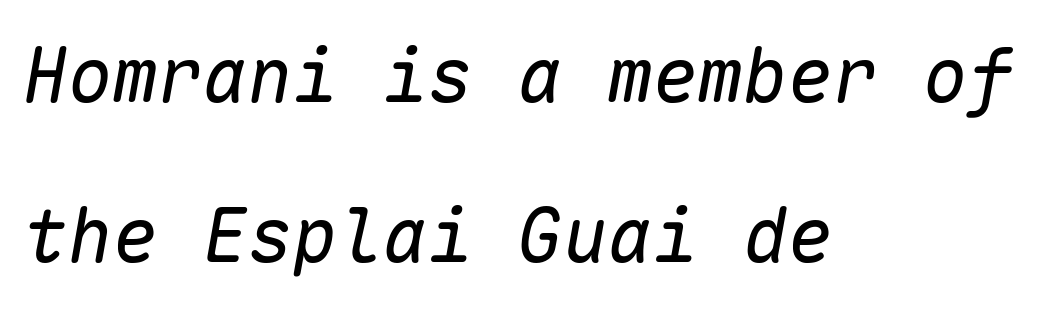
{"italic": "yes", "lean": "right", "slant_degrees": 10, "bold": "no", "weight": "regular", "width": "normal", "stroke_contrast": "low", "x_height": "medium", "monospaced": "yes", "underline": "no", "align": "left", "line_spacing": "loose", "line_spacing_ratio": 2.14, "letter_spacing": "normal", "letter_spacing_em": 0.0, "glyph_px": 75}
